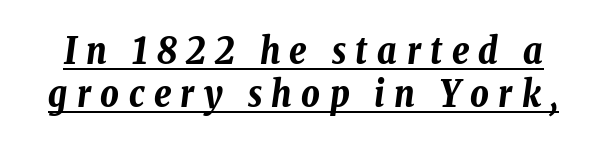
Q: Is the text bold? A: Yes.
Q: Is the text italic (slanted)? A: Yes, it leans right by about 8 degrees.
Q: Is the text underlined? A: Yes.
Q: Is the spacing between letters normal or unusually wide? A: Unusually wide.
Q: Width (condensed, normal, or wide)? A: Condensed.
Q: Stroke contrast? A: Low.
Q: x-height? A: Medium.
Q: Monospaced? A: No.
